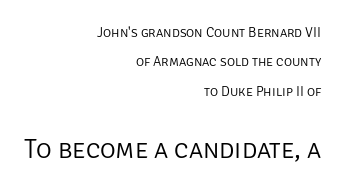
Quick note: not italic, upright. Type without underlining. This reads as an unemphasized weight, regular at the heaviest. You could fit nearly another row in the gap between these rows. Type size steps up from the first block to the second. The passage shown has conventional tracking throughout.
